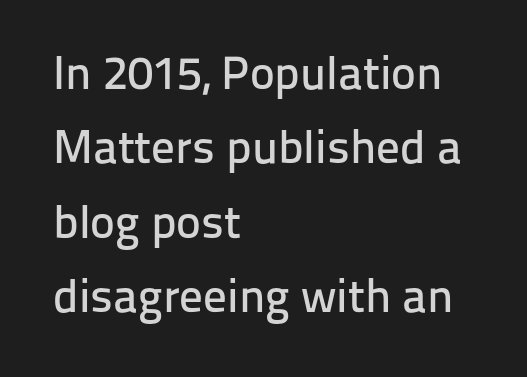
{"serif": "no", "italic": "no", "width": "normal", "stroke_contrast": "low", "x_height": "medium", "monospaced": "no", "underline": "no", "align": "left", "line_spacing": "normal", "line_spacing_ratio": 1.58, "letter_spacing": "normal", "letter_spacing_em": 0.0, "glyph_px": 47}
